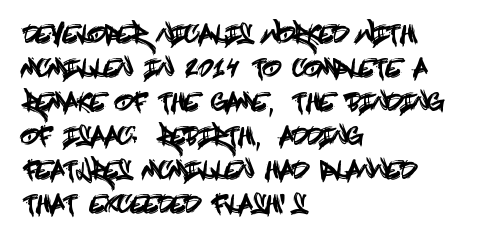
The image shows 24 px text type; set left-aligned, normal line spacing (1.42x), normal letter spacing, not underlined.
